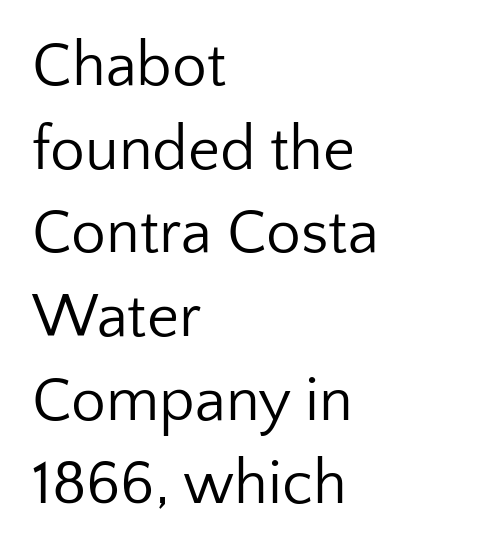
The rows are spaced the way most documents space them. Honestly, the letter spacing is just normal — you wouldn't notice it. Heft: none added — not bold. Here the designer chose a conventional face with non-uniform glyph widths.
